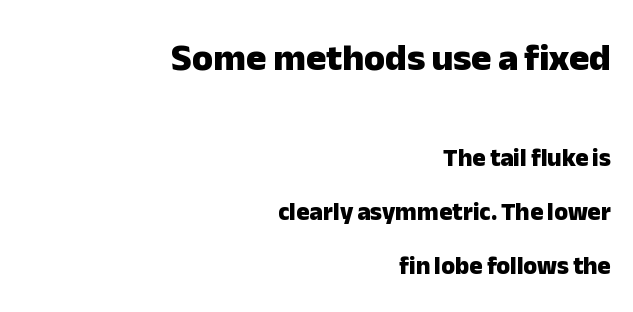
Q: Is the text bold? A: Yes.
Q: Is the text italic (slanted)? A: No, it is upright.
Q: Is the typeface a serif or a sans-serif typeface? A: Sans-serif.
Q: Is the text underlined? A: No.
Q: How is the paragraph aligned? A: Right-aligned.
Q: Is the spacing between letters normal or unusually wide? A: Normal.
Q: Is the spacing between lines tight, normal or loose? A: Loose.
Q: Which block of text is set in a larger size, the first (top) or the second (bottom)? A: The first (top) one.
Q: Width (condensed, normal, or wide)? A: Normal.
Q: Stroke contrast? A: Low.
Q: x-height? A: Medium.
Q: Monospaced? A: No.
